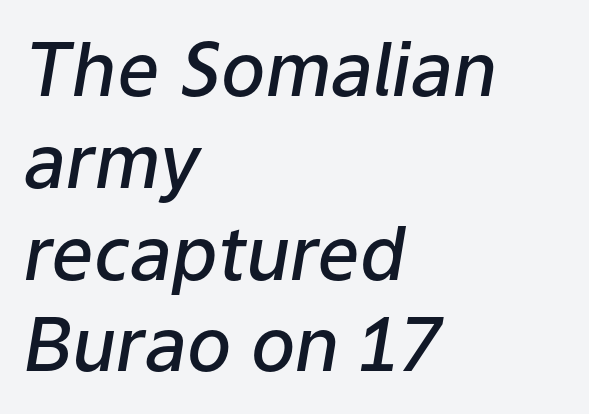
Q: Is the text bold? A: Semi-bold.
Q: Is the text italic (slanted)? A: Yes, it leans right by about 9 degrees.
Q: Is the text underlined? A: No.
Q: How is the paragraph aligned? A: Left-aligned.
Q: Is the spacing between letters normal or unusually wide? A: Normal.
Q: Width (condensed, normal, or wide)? A: Normal.
Q: Stroke contrast? A: Low.
Q: x-height? A: Medium.
Q: Monospaced? A: No.
